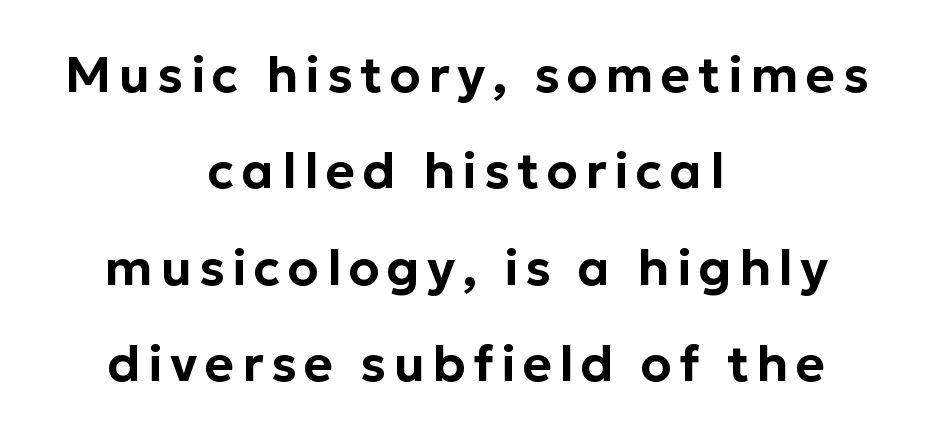
Q: Is the text italic (slanted)? A: No, it is upright.
Q: Is the typeface a serif or a sans-serif typeface? A: Sans-serif.
Q: Is the text underlined? A: No.
Q: How is the paragraph aligned? A: Centered.
Q: Is the spacing between lines tight, normal or loose? A: Loose.
Q: Width (condensed, normal, or wide)? A: Normal.
Q: Stroke contrast? A: Low.
Q: x-height? A: Medium.
Q: Monospaced? A: No.
